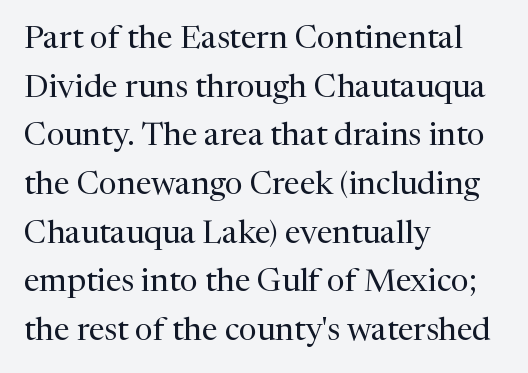
The image shows 32 px regular-weight serif type, upright; set left-aligned, normal line spacing (1.52x), normal letter spacing, not underlined; medium stroke contrast and a medium x-height.
